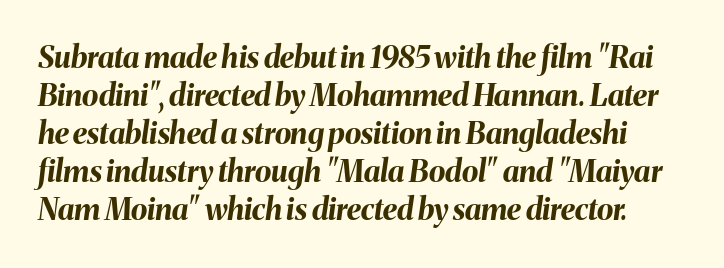
Q: Is the text bold? A: Yes.
Q: Is the text italic (slanted)? A: Yes, it leans right by about 8 degrees.
Q: Is the text underlined? A: No.
Q: Is the spacing between letters normal or unusually wide? A: Normal.
Q: Is the spacing between lines tight, normal or loose? A: Normal.
Q: Width (condensed, normal, or wide)? A: Normal.
Q: Stroke contrast? A: Medium.
Q: x-height? A: Medium.
Q: Monospaced? A: No.
